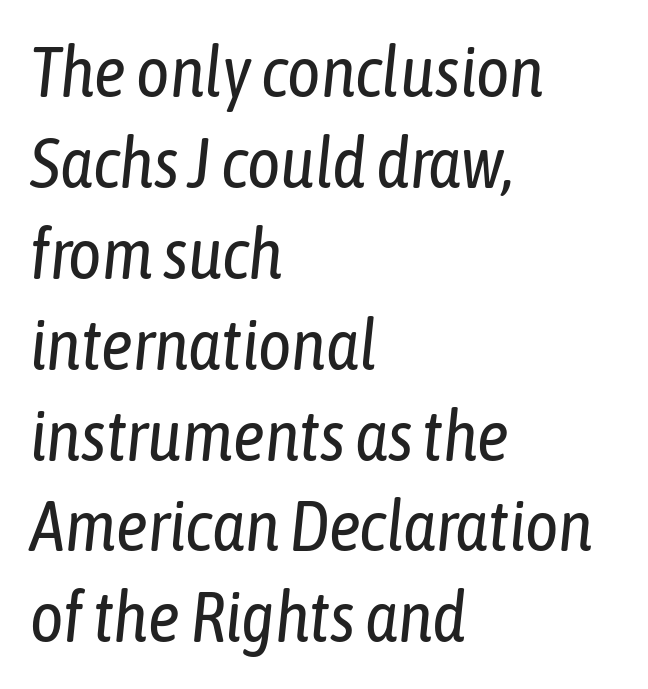
The zone under the glyphs is completely vacant. The typesetter chose a ragged-right arrangement here. The face used here has a pronounced slope to its letters. The weight would be labelled regular, book, light, or lighter still. Characters follow at the spacing the type designer built in.
